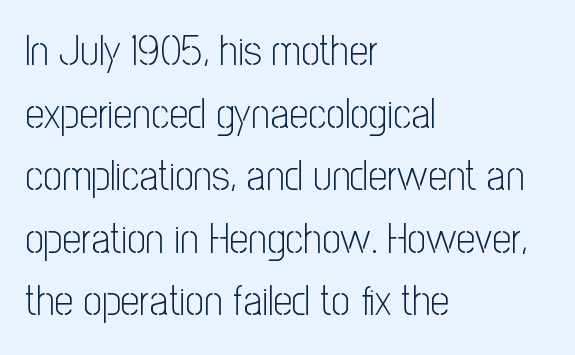
Typographically, this falls in the sans-serif category. Compared with a centered layout, this one pins lines to the left instead. The vertical gap from one line to the next is medium. A typesetter would mark this as roman, not italic.
